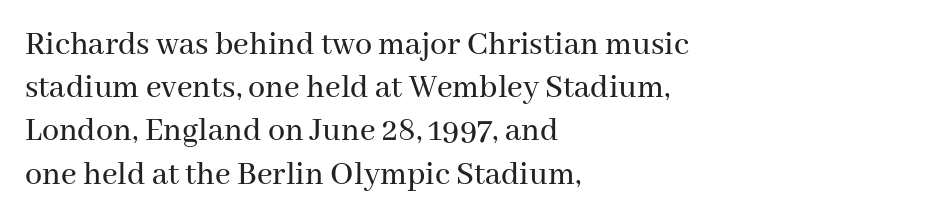
{"serif": "yes", "italic": "no", "width": "normal", "stroke_contrast": "medium", "x_height": "medium", "monospaced": "no", "underline": "no", "align": "left", "line_spacing": "normal", "line_spacing_ratio": 1.27, "letter_spacing": "normal", "letter_spacing_em": 0.0, "glyph_px": 34}
